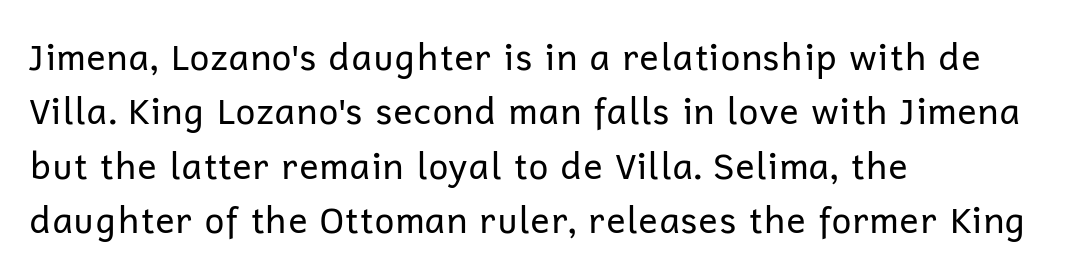
Q: Is the text bold? A: No.
Q: Is the text italic (slanted)? A: No, it is upright.
Q: Is the typeface a serif or a sans-serif typeface? A: Sans-serif.
Q: Is the text underlined? A: No.
Q: How is the paragraph aligned? A: Left-aligned.
Q: Is the spacing between letters normal or unusually wide? A: Normal.
Q: Is the spacing between lines tight, normal or loose? A: Normal.
Q: Width (condensed, normal, or wide)? A: Normal.
Q: Stroke contrast? A: Low.
Q: x-height? A: Medium.
Q: Monospaced? A: No.
